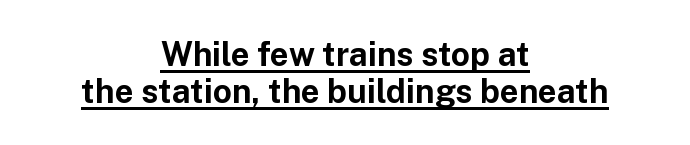
The image shows 33 px bold sans-serif type, upright; set centered, tight line spacing (1.11x), normal letter spacing, underlined; low stroke contrast and a medium x-height.
